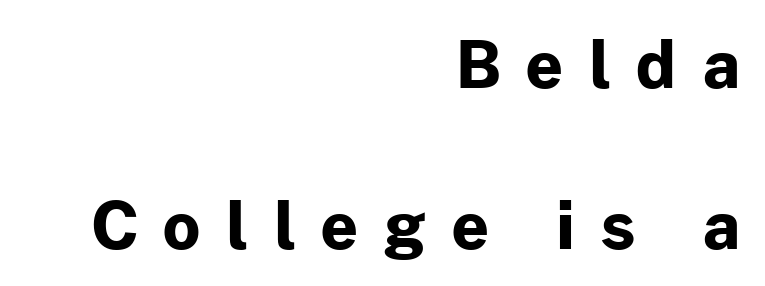
Q: Is the text bold? A: Yes.
Q: Is the text italic (slanted)? A: No, it is upright.
Q: Is the typeface a serif or a sans-serif typeface? A: Sans-serif.
Q: Is the text underlined? A: No.
Q: How is the paragraph aligned? A: Right-aligned.
Q: Is the spacing between letters normal or unusually wide? A: Unusually wide.
Q: Is the spacing between lines tight, normal or loose? A: Loose.
Q: Width (condensed, normal, or wide)? A: Normal.
Q: Stroke contrast? A: Low.
Q: x-height? A: Medium.
Q: Monospaced? A: No.
